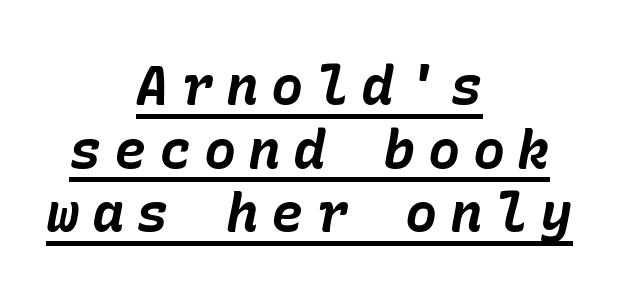
Q: Is the text bold? A: Yes.
Q: Is the text italic (slanted)? A: Yes, it leans right by about 10 degrees.
Q: Is the text underlined? A: Yes.
Q: How is the paragraph aligned? A: Centered.
Q: Is the spacing between letters normal or unusually wide? A: Unusually wide.
Q: Width (condensed, normal, or wide)? A: Normal.
Q: Stroke contrast? A: Low.
Q: x-height? A: Medium.
